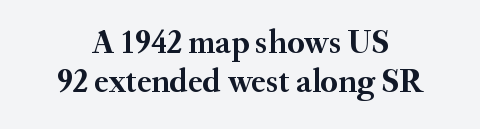
Observe the ordinary spacing: letters are neighbours, not strangers. You could not count columns in this text — the font is proportionally spaced. No italicization has been applied; the sample stays upright. The face used here is seriffed, in the tradition of book romans.
